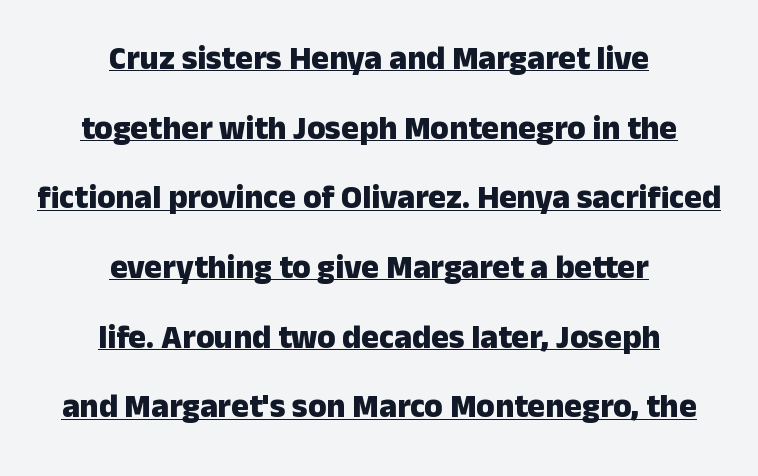
The typography opts for an upright posture over an oblique one. The paragraph shown floats in the horizontal middle. Notice how thick the strokes are: this is what a full bold looks like. These lines are rendered in a variable-pitch font. Interline gaps are noticeably wide in this sample. The lettering is marked with a stroke running underneath it.
